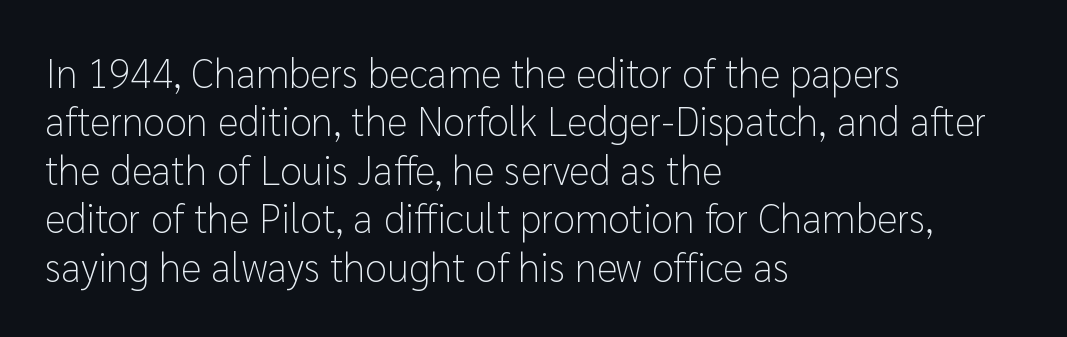
This sample uses plain, unmodified letter spacing. Varying glyph widths throughout — classic text-font behaviour. Classification — sans serif. The lettering holds an erect, upright posture throughout. The letters look calm and open, with moderate or lighter stems. The compositor pushed each line to the left boundary.
